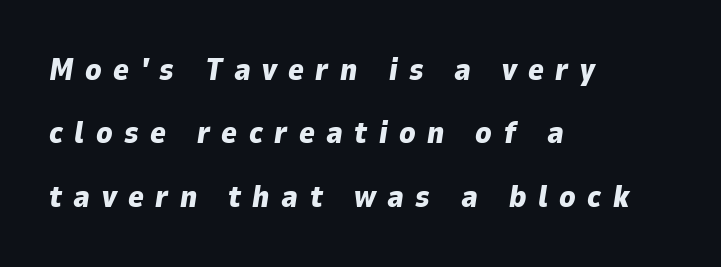
The image shows 30 px heavy type, italic (leaning right); set left-aligned, loose line spacing (2.11x), unusually wide letter spacing (+0.38 em), not underlined; low stroke contrast and a medium x-height.
